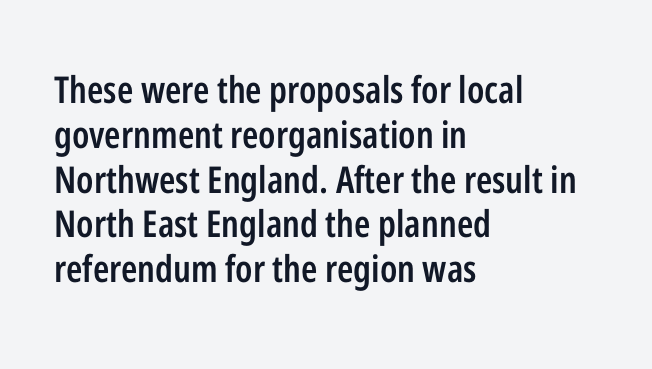
Nope, no serifs anywhere on these letters. This is moderately heavy type, rendered in semibold. Glance below the letters and you will spot only blank space. Here the designer chose a conventional face with non-uniform glyph widths. The letterforms sit shoulder to shoulder at normal distance.
